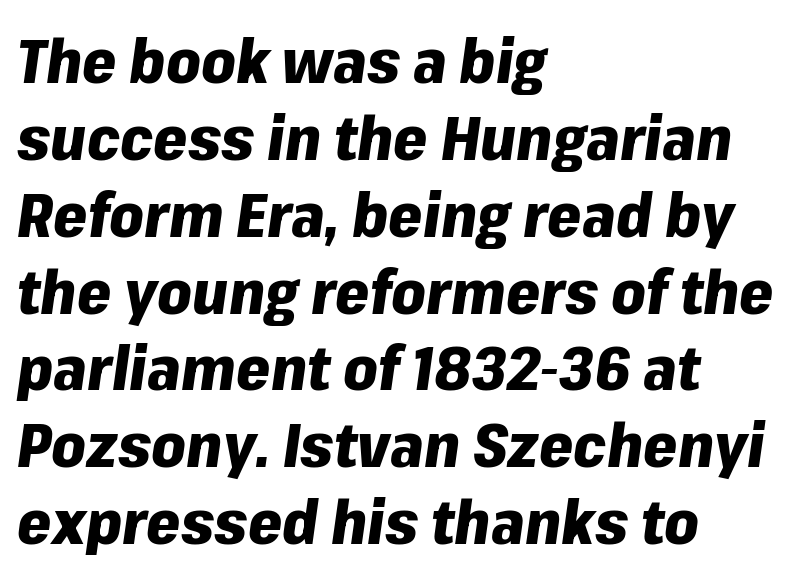
{"italic": "yes", "lean": "right", "slant_degrees": 8, "bold": "yes", "weight": "heavy", "width": "normal", "stroke_contrast": "low", "x_height": "medium", "monospaced": "no", "underline": "no", "align": "left", "line_spacing": "normal", "line_spacing_ratio": 1.26, "letter_spacing": "normal", "letter_spacing_em": 0.0, "glyph_px": 61}
